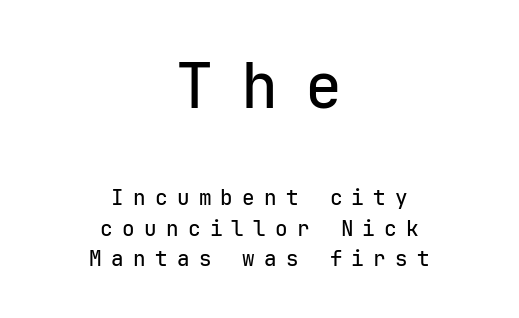
{"serif": "no", "italic": "no", "width": "normal", "stroke_contrast": "low", "x_height": "medium", "monospaced": "yes", "underline": "no", "align": "center", "line_spacing": "normal", "line_spacing_ratio": 1.45, "letter_spacing": "wide", "letter_spacing_em": 0.44, "larger_block": "first", "size_ratio": 2.95, "glyph_px": 62}
